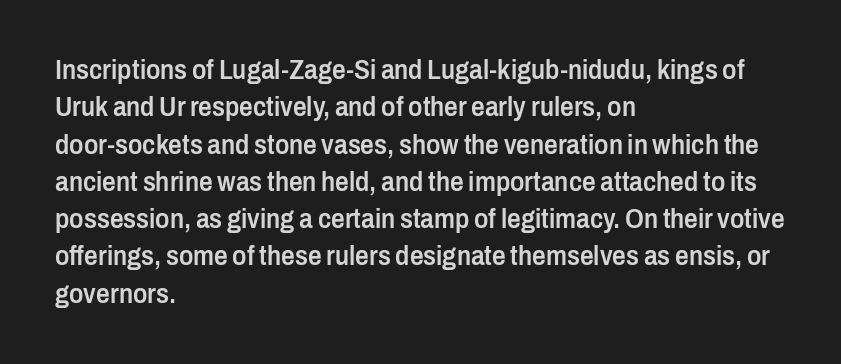
The image shows 27 px text type, upright; set left-aligned, normal line spacing (1.38x), normal letter spacing, not underlined.
